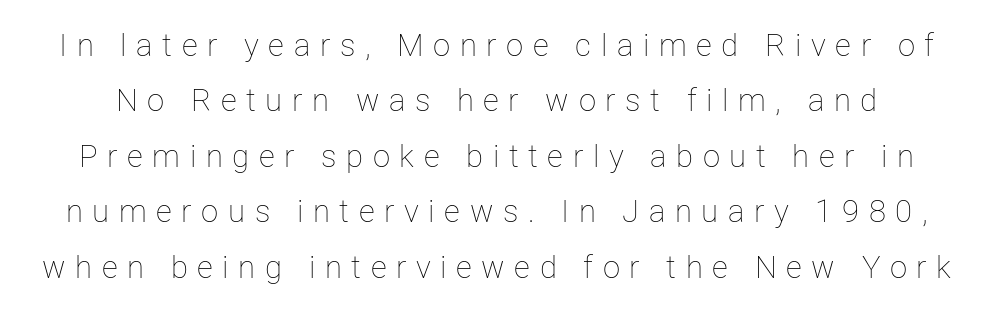
The image shows 31 px thin type, upright; set line spacing 1.79x, unusually wide letter spacing (+0.31 em), not underlined; low stroke contrast and a medium x-height.
